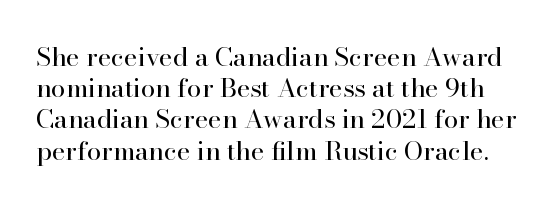
{"italic": "no", "bold": "no", "underline": "no", "line_spacing_ratio": 1.2, "letter_spacing": "normal", "letter_spacing_em": 0.0, "glyph_px": 26}
